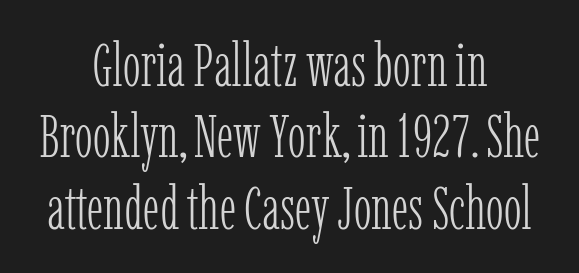
A typesetter would call this proportional, since set widths differ per character. The letters carry serifs — small finishing strokes at the ends of their stems. On a weight scale, this lands at 450 or below. Glance below the letters and you will spot only blank space. The setting favours the middle, as headings and verse often do. Tracking value appears to be zero — textbook default spacing.
